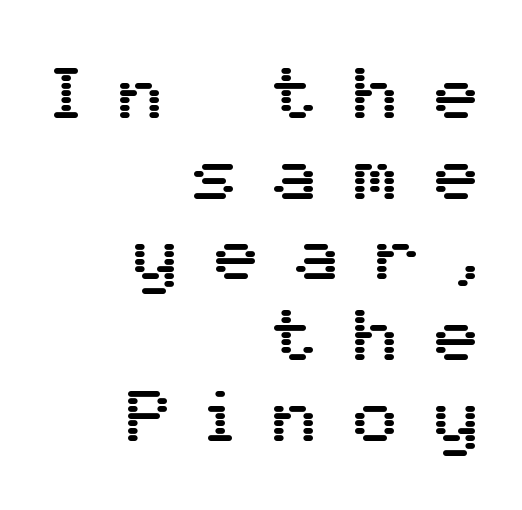
Is this a sans? Yes — the strokes have no serifs. Tightly led — the rows are bunched. Tall strokes in this sample are plumb rather than angled. This rendering widens character spacing well past its baseline value. The passage is arranged like a letterhead date or caption credit — flush right. Check the space under the baseline: it is left empty.
